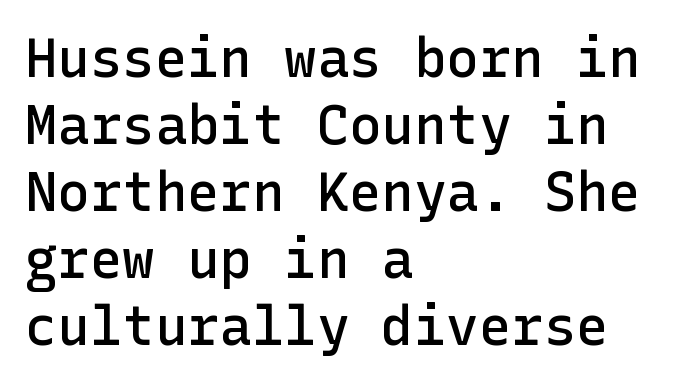
A somewhat darkened texture: the type is semibold rather than bold. Italic: no, the glyphs are upright roman. Each line starts at the same left margin while the right side varies. Has an underline been added? It has not. No feet cap the strokes, marking this as sans-serif type. There is no visible air inserted between adjacent glyphs.
